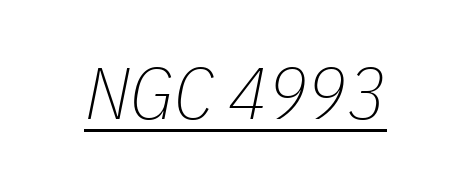
{"italic": "yes", "lean": "right", "slant_degrees": 11, "bold": "no", "weight": "thin", "width": "condensed", "stroke_contrast": "low", "x_height": "medium", "monospaced": "no", "underline": "yes", "letter_spacing": "normal", "letter_spacing_em": 0.0, "glyph_px": 73}
